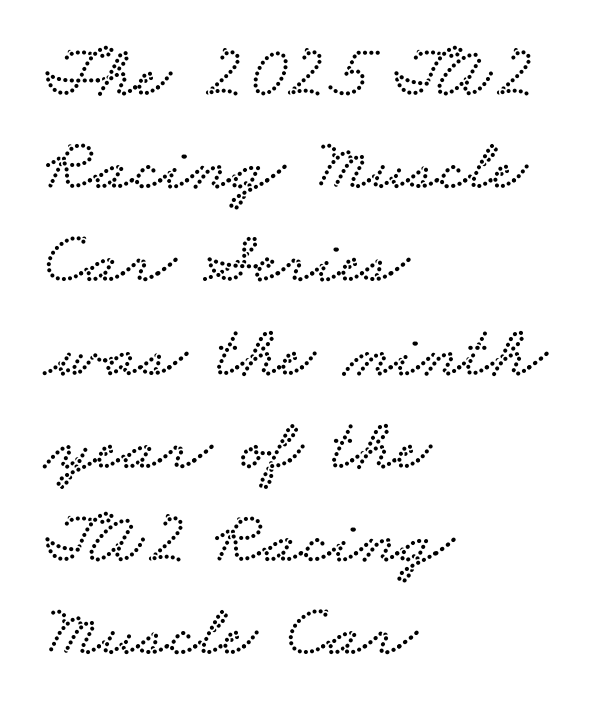
The image shows 74 px wide serif type; set left-aligned, normal line spacing (1.26x), normal letter spacing, not underlined; low stroke contrast and a small x-height.
